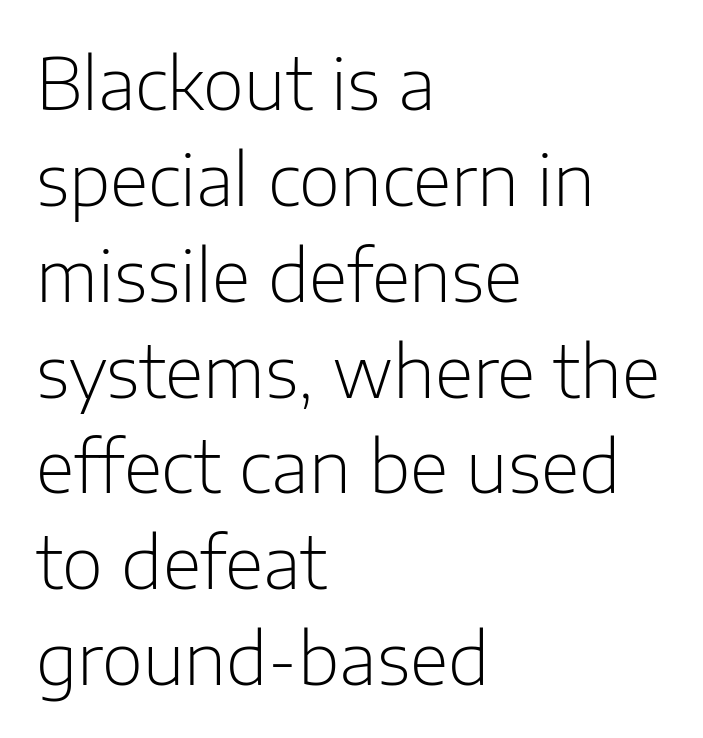
The image shows 71 px light sans-serif type, upright; set left-aligned, normal line spacing (1.35x), normal letter spacing, not underlined; low stroke contrast and a medium x-height.
